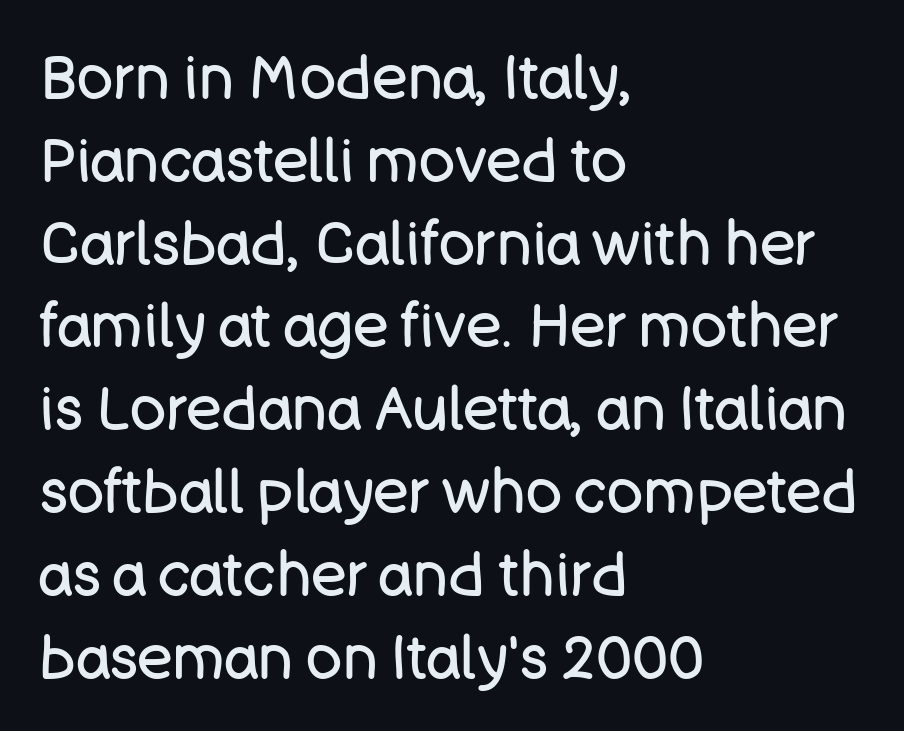
The image shows 60 px regular-weight sans-serif type, upright; set left-aligned, normal line spacing (1.38x), normal letter spacing, not underlined; low stroke contrast and a large x-height.
